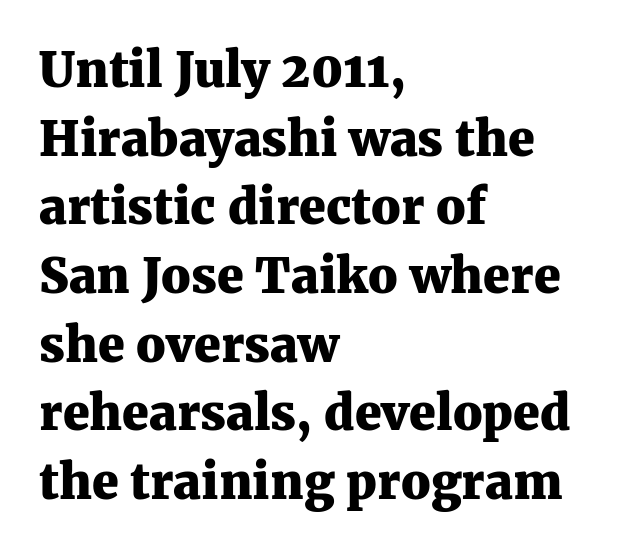
{"serif": "yes", "italic": "no", "bold": "yes", "weight": "heavy", "width": "normal", "stroke_contrast": "medium", "x_height": "medium", "monospaced": "no", "underline": "no", "align": "left", "line_spacing": "normal", "line_spacing_ratio": 1.43, "letter_spacing": "normal", "letter_spacing_em": 0.0, "glyph_px": 48}
